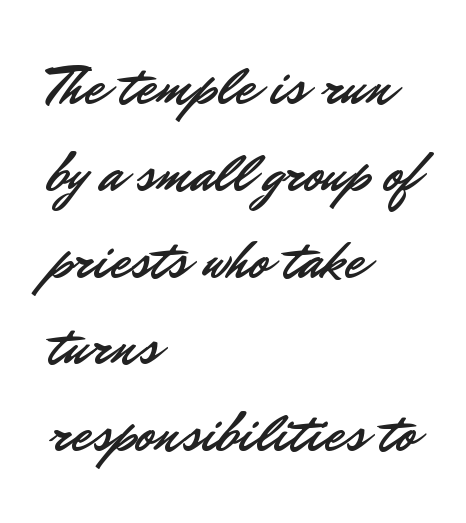
Q: Is the text italic (slanted)? A: Yes.
Q: Is the typeface a serif or a sans-serif typeface? A: Sans-serif.
Q: Is the text underlined? A: No.
Q: How is the paragraph aligned? A: Left-aligned.
Q: Is the spacing between letters normal or unusually wide? A: Normal.
Q: Is the spacing between lines tight, normal or loose? A: Normal.
Q: Width (condensed, normal, or wide)? A: Normal.
Q: Stroke contrast? A: Low.
Q: x-height? A: Small.
Q: Monospaced? A: No.
